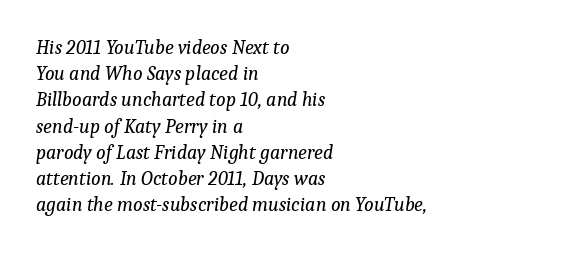
The image shows 20 px text type, italic (leaning right); set left-aligned, normal line spacing (1.31x), normal letter spacing, not underlined.
